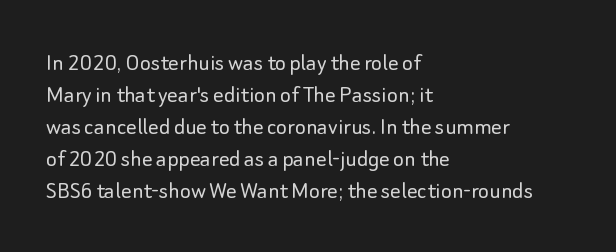
Q: Is the text bold? A: No.
Q: Is the text italic (slanted)? A: No, it is upright.
Q: Is the text underlined? A: No.
Q: How is the paragraph aligned? A: Left-aligned.
Q: Is the spacing between letters normal or unusually wide? A: Normal.
